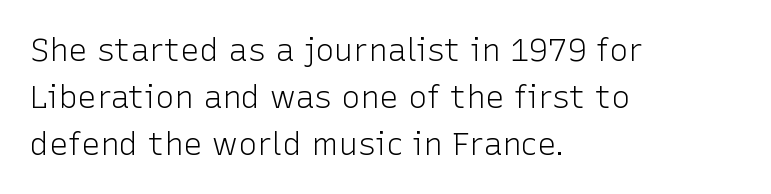
The image shows 32 px light sans-serif type, upright; set left-aligned, normal line spacing (1.47x), normal letter spacing, not underlined; low stroke contrast and a medium x-height.
